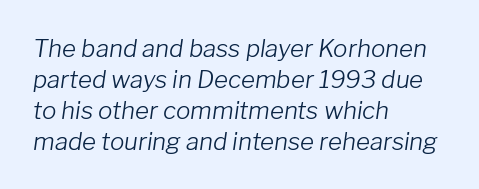
The image shows 24 px text type, italic (leaning right); set left-aligned, normal line spacing (1.29x), normal letter spacing, not underlined.
